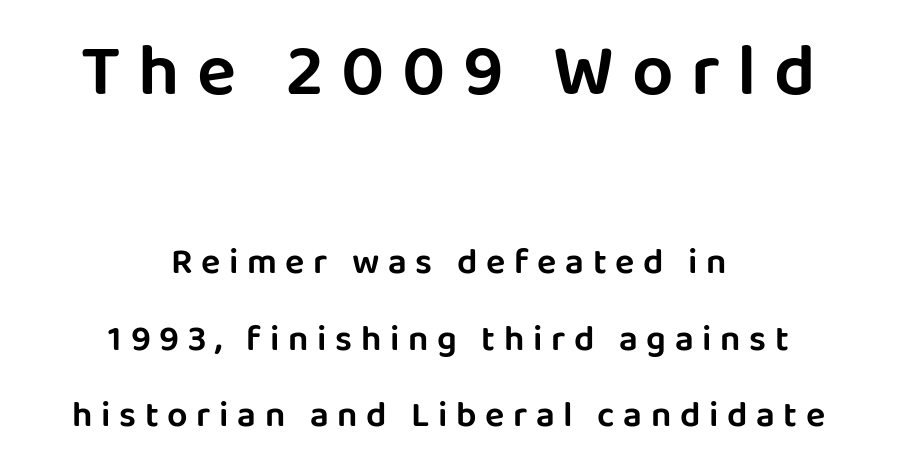
{"serif": "no", "italic": "no", "width": "normal", "stroke_contrast": "low", "x_height": "large", "monospaced": "no", "underline": "no", "align": "center", "line_spacing": "loose", "line_spacing_ratio": 2.13, "letter_spacing": "wide", "letter_spacing_em": 0.24, "larger_block": "first", "size_ratio": 2.03, "glyph_px": 73}
